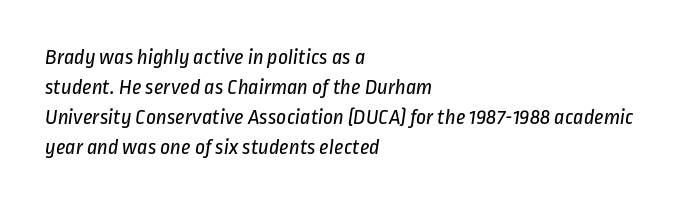
Q: Is the text bold? A: No.
Q: Is the text underlined? A: No.
Q: How is the paragraph aligned? A: Left-aligned.
Q: Is the spacing between letters normal or unusually wide? A: Normal.
Q: Is the spacing between lines tight, normal or loose? A: Normal.
